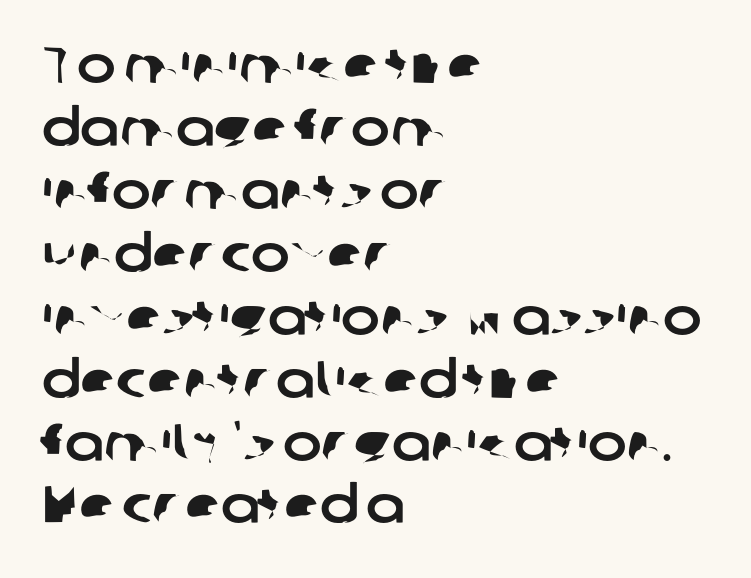
This sample has the flowing, uneven cadence of proportional lettering. Is this a sans? Yes — the strokes have no serifs. Has an underline been added? It has not. Tracking here is standard; glyphs follow each other at the usual distance. Leftover space on each line is placed entirely after the last word.
